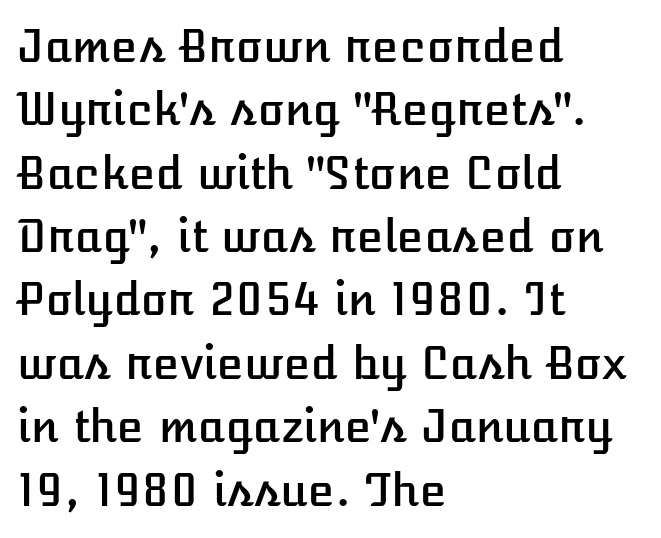
{"italic": "no", "width": "normal", "stroke_contrast": "low", "x_height": "medium", "monospaced": "no", "underline": "no", "align": "left", "line_spacing": "normal", "line_spacing_ratio": 1.44, "letter_spacing": "normal", "letter_spacing_em": 0.0, "glyph_px": 44}
